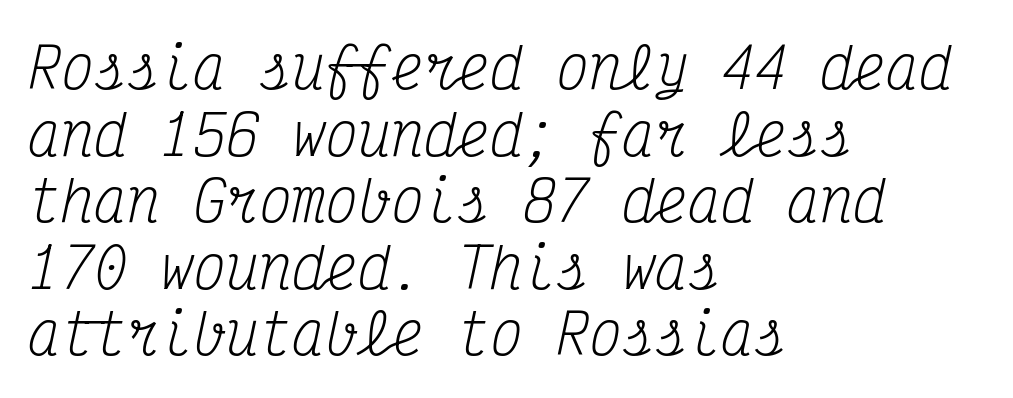
This sample has the even, mechanical cadence of fixed-width lettering. The lines in this sample share a left origin and differ only in where they stop. There is no visible air inserted between adjacent glyphs. The characters display serif detailing at their extremities.
